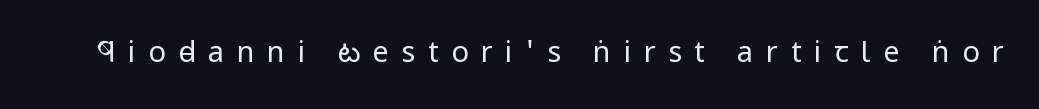
{"serif": "no", "italic": "no", "bold": "no", "weight": "regular", "width": "condensed", "stroke_contrast": "low", "x_height": "large", "monospaced": "no", "underline": "no", "letter_spacing": "wide", "letter_spacing_em": 0.43, "glyph_px": 29}
